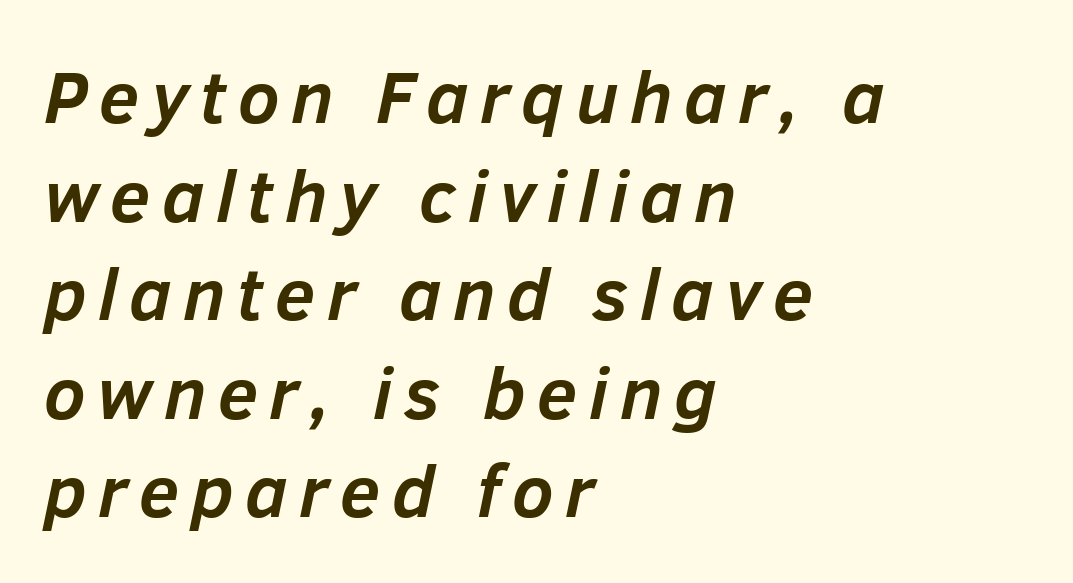
Looks like regular typesetting: each glyph gets only the width it needs. Italic? Definitely — the glyphs are oblique. These lines are set flush left with a ragged right edge. The leading is moderate, giving the passage an even texture. Quick note: underline off. Weight: bold.
